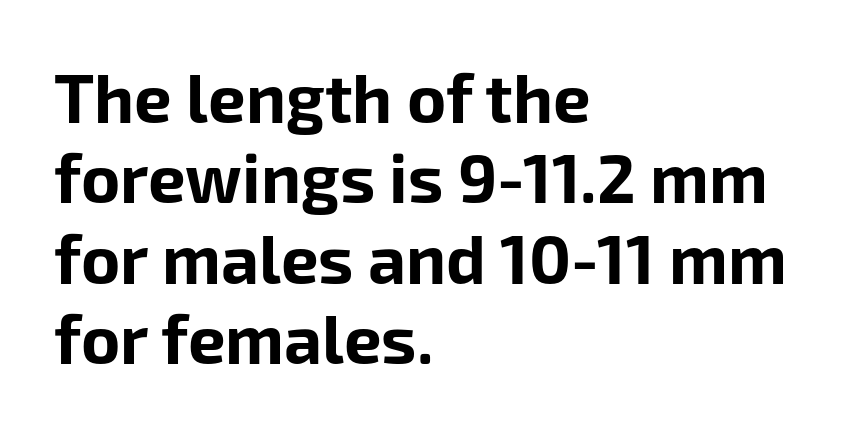
The image shows 67 px bold sans-serif type, upright; set left-aligned, line spacing 1.2x, normal letter spacing, not underlined; low stroke contrast and a medium x-height.
